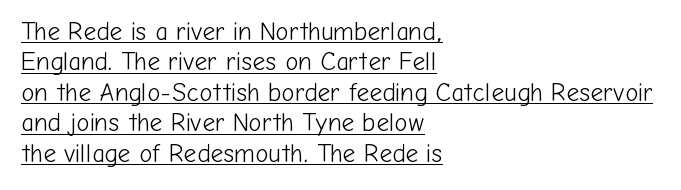
{"italic": "no", "bold": "no", "underline": "yes", "align": "left", "line_spacing_ratio": 1.22, "letter_spacing": "normal", "letter_spacing_em": 0.0, "glyph_px": 25}
